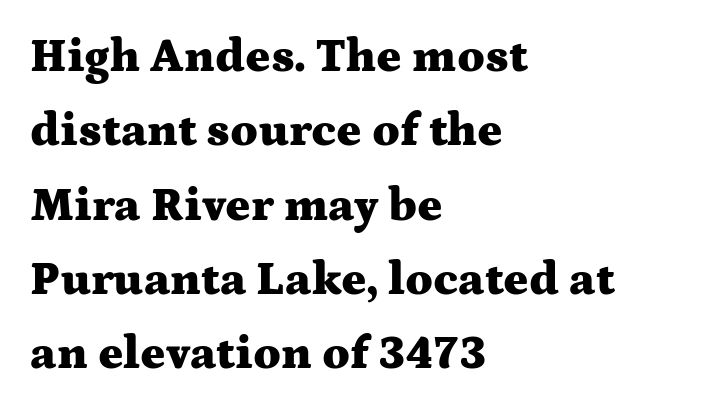
{"serif": "yes", "italic": "no", "bold": "yes", "weight": "heavy", "width": "wide", "stroke_contrast": "medium", "x_height": "medium", "monospaced": "no", "underline": "no", "align": "left", "line_spacing": "normal", "line_spacing_ratio": 1.58, "letter_spacing": "normal", "letter_spacing_em": 0.0, "glyph_px": 47}
